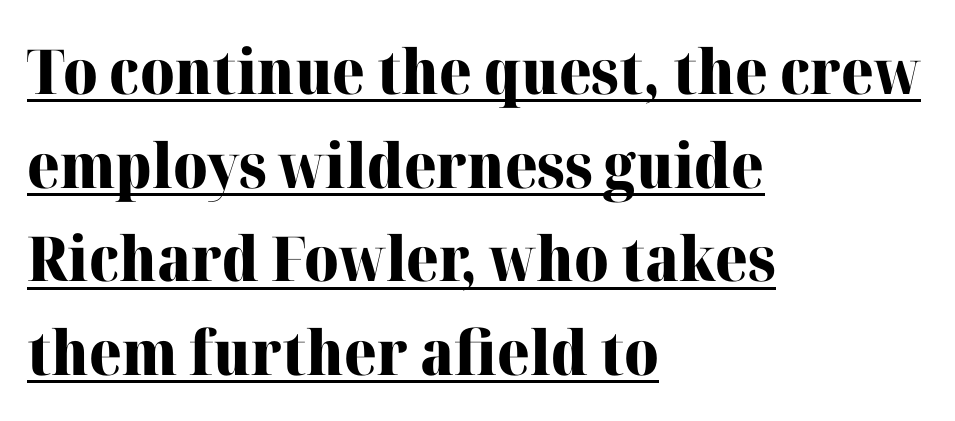
This rendering leaves character spacing at its baseline value. Compared with undecorated copy, this sample adds a rule below the words. The glyphs in this specimen are seriffed. The passage shown is typed in a proportional face where columns would drift. The passage is arranged the way most books set body copy — flush left. Posture: straight, roman, zero tilt.
